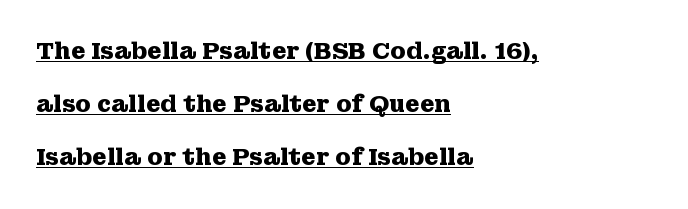
{"italic": "no", "bold": "yes", "underline": "yes", "align": "left", "line_spacing": "loose", "line_spacing_ratio": 2.31, "letter_spacing": "normal", "letter_spacing_em": 0.0, "glyph_px": 23}
